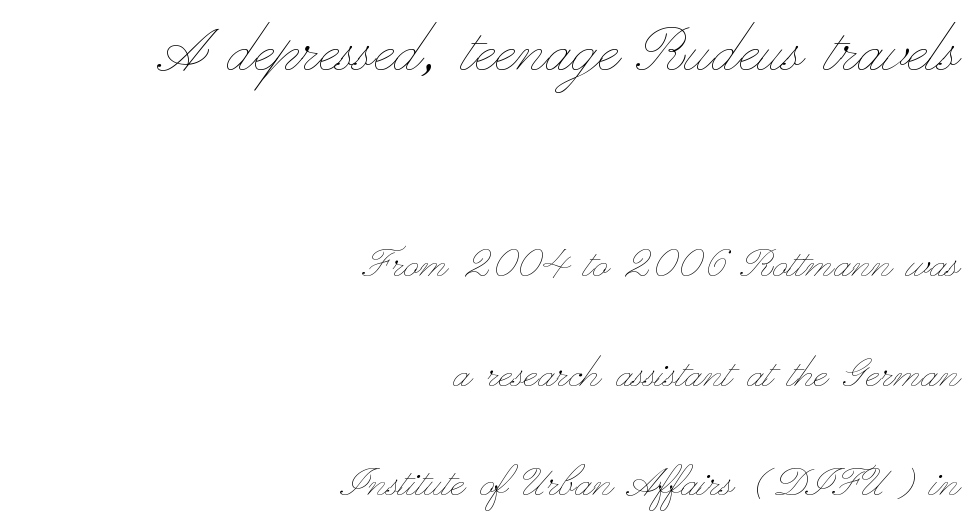
{"bold": "no", "weight": "thin", "width": "wide", "stroke_contrast": "low", "x_height": "small", "monospaced": "no", "underline": "no", "align": "right", "line_spacing": "loose", "line_spacing_ratio": 2.15, "letter_spacing": "normal", "letter_spacing_em": 0.0, "larger_block": "first", "size_ratio": 1.49, "glyph_px": 76}
